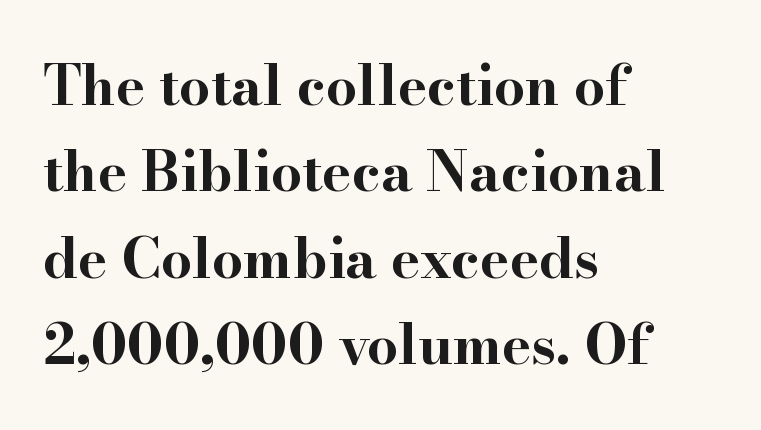
Q: Is the text bold? A: Yes.
Q: Is the text italic (slanted)? A: No, it is upright.
Q: Is the typeface a serif or a sans-serif typeface? A: Serif.
Q: Is the text underlined? A: No.
Q: How is the paragraph aligned? A: Left-aligned.
Q: Is the spacing between letters normal or unusually wide? A: Normal.
Q: Is the spacing between lines tight, normal or loose? A: Normal.
Q: Width (condensed, normal, or wide)? A: Wide.
Q: Stroke contrast? A: High.
Q: x-height? A: Small.
Q: Monospaced? A: No.
